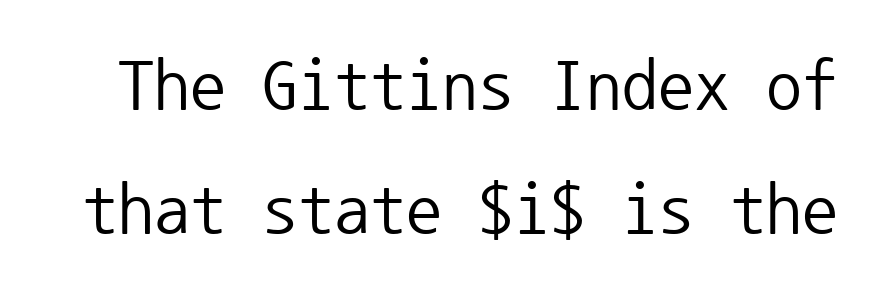
Only glyphs here, with clear space below each row. Unlike italic type, these characters show no tilt at all. The passage shown is typeset with a sans-serif family. The rendering keeps characters at their native spacing. The font sits on the lighter half of the weight spectrum, regular included.
